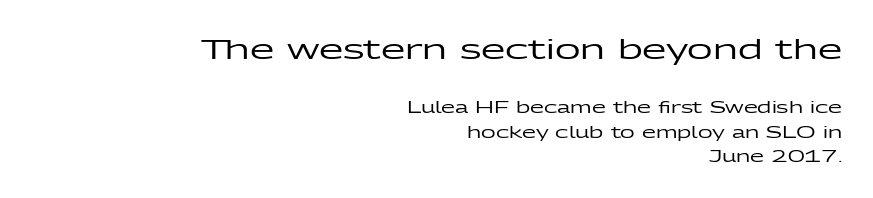
Regarding leading, the lines here are spaced in the standard way. Italic? Not at all — the glyphs are vertical. Two sizes are in play, and the larger belongs to the first block. Each letter keeps its own natural width here, so spacing adapts to shape.
